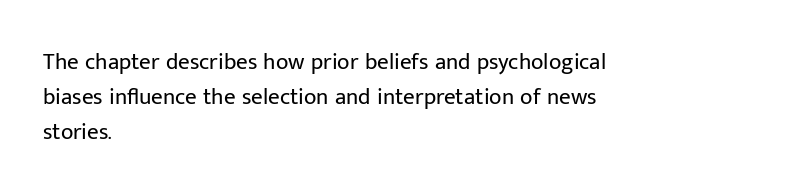
The image shows 23 px text type, upright; set left-aligned, normal line spacing (1.53x), normal letter spacing, not underlined.
